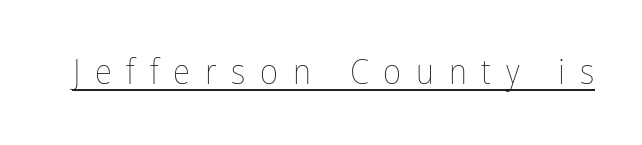
{"italic": "no", "bold": "no", "weight": "thin", "width": "condensed", "stroke_contrast": "low", "x_height": "medium", "monospaced": "no", "underline": "yes", "letter_spacing": "wide", "letter_spacing_em": 0.42, "glyph_px": 35}
